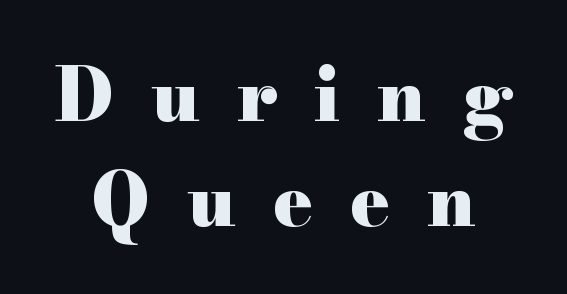
Q: Is the text bold? A: Yes.
Q: Is the text italic (slanted)? A: No, it is upright.
Q: Is the typeface a serif or a sans-serif typeface? A: Serif.
Q: Is the text underlined? A: No.
Q: Is the spacing between letters normal or unusually wide? A: Unusually wide.
Q: Is the spacing between lines tight, normal or loose? A: Normal.
Q: Width (condensed, normal, or wide)? A: Wide.
Q: Stroke contrast? A: High.
Q: x-height? A: Small.
Q: Monospaced? A: No.
